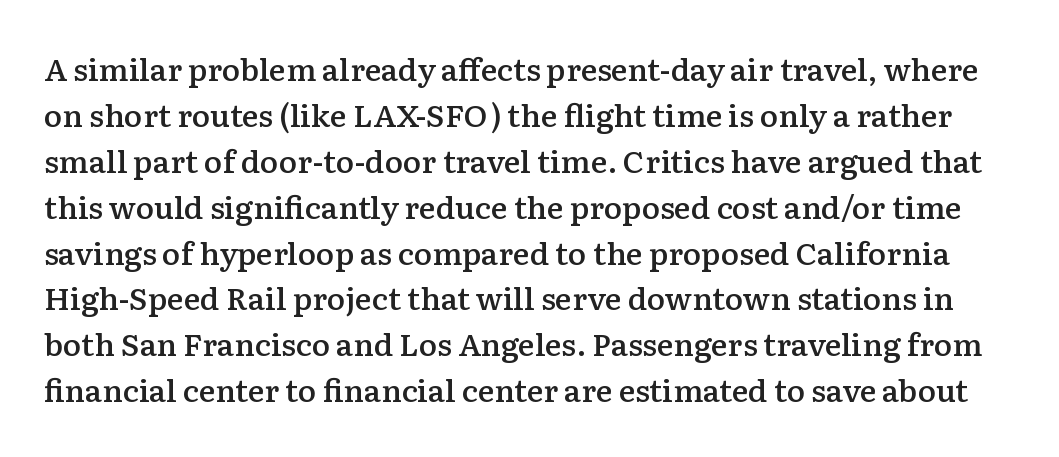
Q: Is the text bold? A: Semi-bold.
Q: Is the text italic (slanted)? A: No, it is upright.
Q: Is the typeface a serif or a sans-serif typeface? A: Serif.
Q: Is the text underlined? A: No.
Q: Is the spacing between letters normal or unusually wide? A: Normal.
Q: Is the spacing between lines tight, normal or loose? A: Normal.
Q: Width (condensed, normal, or wide)? A: Normal.
Q: Stroke contrast? A: Low.
Q: x-height? A: Medium.
Q: Monospaced? A: No.
